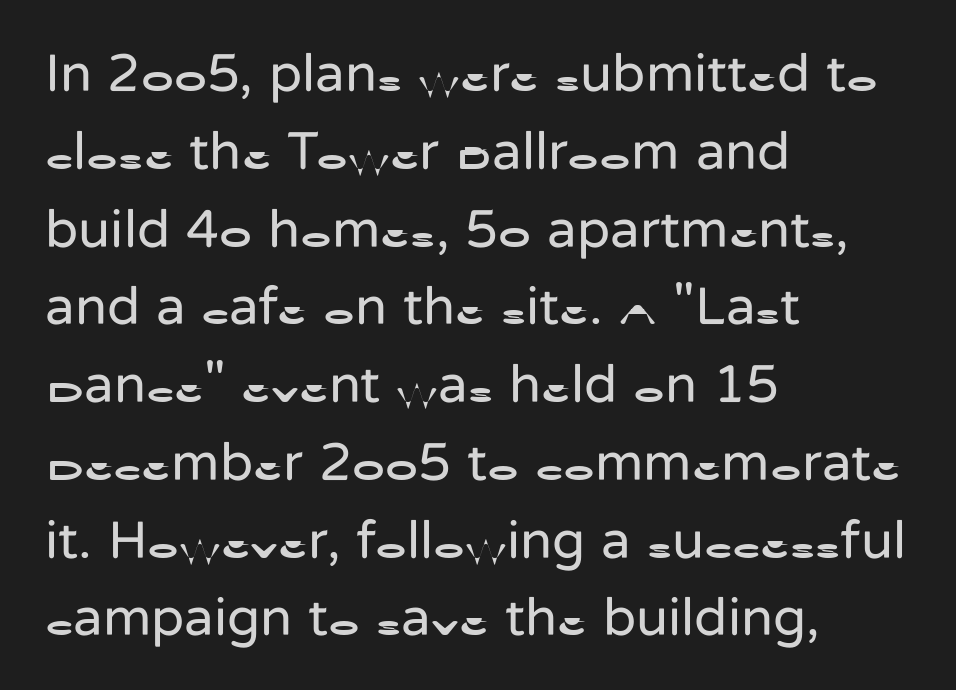
{"serif": "no", "italic": "no", "bold": "no", "weight": "regular", "width": "normal", "stroke_contrast": "low", "x_height": "medium", "monospaced": "no", "underline": "no", "align": "left", "line_spacing": "normal", "line_spacing_ratio": 1.44, "letter_spacing": "normal", "letter_spacing_em": 0.0, "glyph_px": 54}
